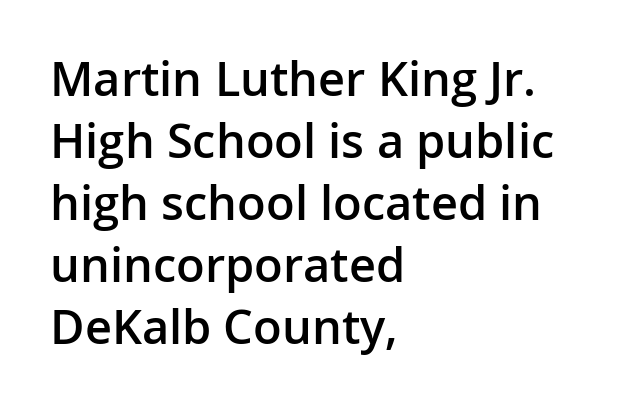
The image shows 47 px semibold sans-serif type, upright; set left-aligned, normal line spacing (1.32x), normal letter spacing, not underlined; low stroke contrast and a medium x-height.
